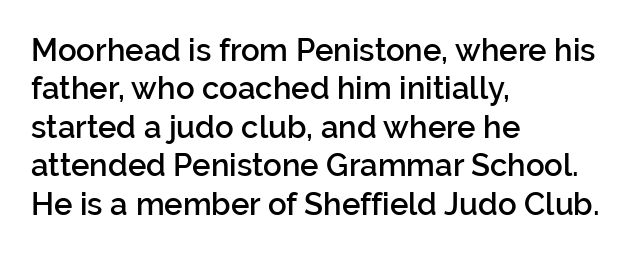
Q: Is the text bold? A: Semi-bold.
Q: Is the text italic (slanted)? A: No, it is upright.
Q: Is the typeface a serif or a sans-serif typeface? A: Sans-serif.
Q: Is the text underlined? A: No.
Q: How is the paragraph aligned? A: Left-aligned.
Q: Is the spacing between letters normal or unusually wide? A: Normal.
Q: Width (condensed, normal, or wide)? A: Normal.
Q: Stroke contrast? A: Low.
Q: x-height? A: Medium.
Q: Monospaced? A: No.
